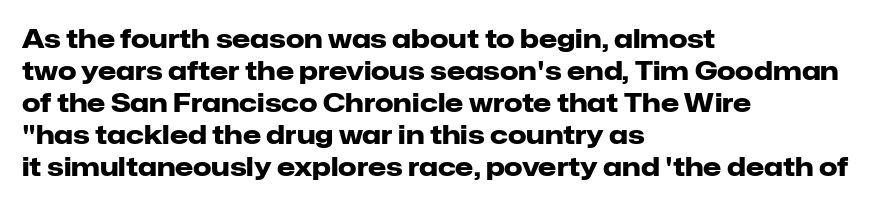
Q: Is the text bold? A: Yes.
Q: Is the text italic (slanted)? A: No, it is upright.
Q: Is the text underlined? A: No.
Q: How is the paragraph aligned? A: Left-aligned.
Q: Is the spacing between letters normal or unusually wide? A: Normal.
